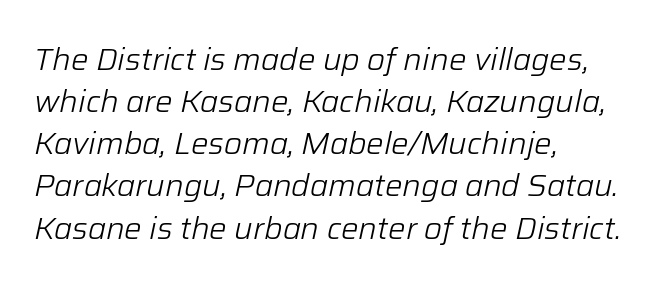
Q: Is the text bold? A: No.
Q: Is the text italic (slanted)? A: Yes, it leans right by about 12 degrees.
Q: Is the text underlined? A: No.
Q: How is the paragraph aligned? A: Left-aligned.
Q: Is the spacing between letters normal or unusually wide? A: Normal.
Q: Is the spacing between lines tight, normal or loose? A: Normal.
Q: Width (condensed, normal, or wide)? A: Normal.
Q: Stroke contrast? A: Low.
Q: x-height? A: Medium.
Q: Monospaced? A: No.
